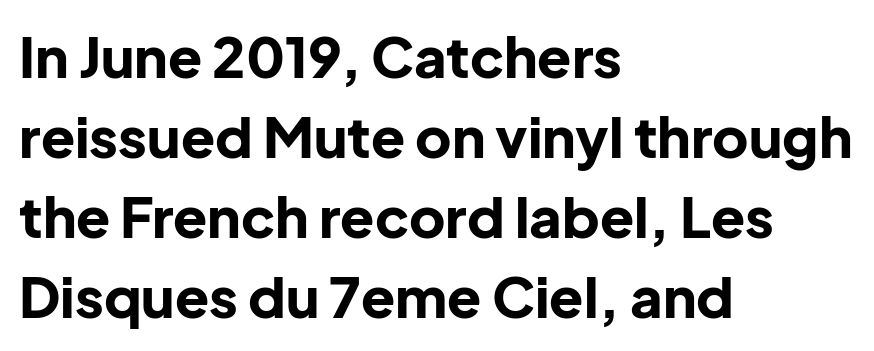
Q: Is the text bold? A: Yes.
Q: Is the text italic (slanted)? A: No, it is upright.
Q: Is the typeface a serif or a sans-serif typeface? A: Sans-serif.
Q: Is the text underlined? A: No.
Q: How is the paragraph aligned? A: Left-aligned.
Q: Is the spacing between letters normal or unusually wide? A: Normal.
Q: Is the spacing between lines tight, normal or loose? A: Normal.
Q: Width (condensed, normal, or wide)? A: Normal.
Q: Stroke contrast? A: Low.
Q: x-height? A: Medium.
Q: Monospaced? A: No.
